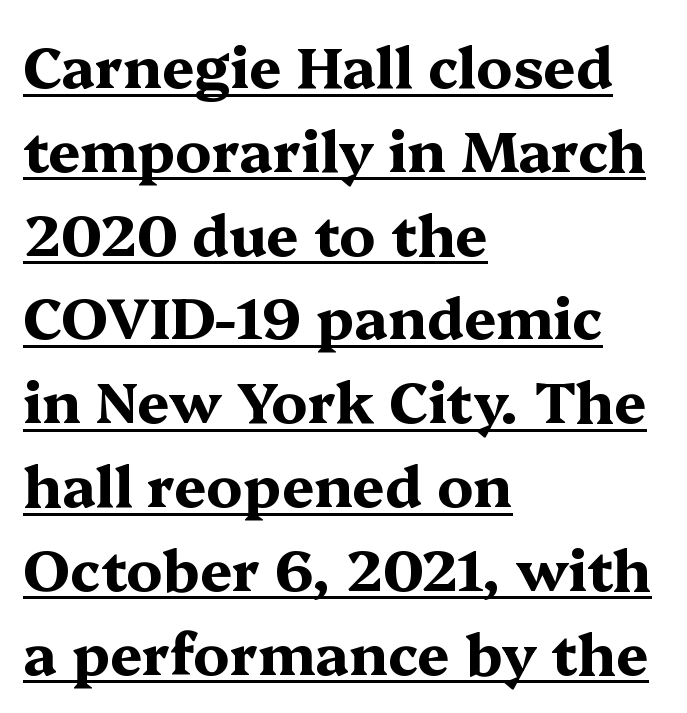
All the whitespace from short lines collects on the right. Note the varied advance widths — an 'i' is clearly narrower than an 'm'. Compared with typical body copy, the letter spacing here is the same. Every stem runs plumb, perpendicular to the baseline. This is serif lettering, the kind often seen in printed books. This sample keeps an unexceptional amount of space between lines.
